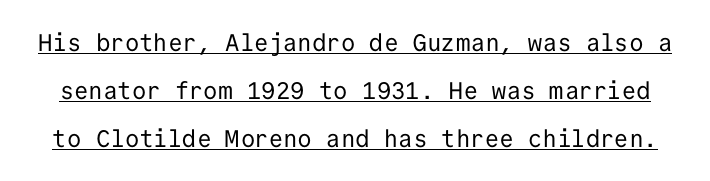
This sample trades compactness for vertical openness between lines. Short note: letters normally spaced. A typographer would call this underscored text. The weight would be labelled regular, book, light, or lighter still. This sample uses an upright cut, with every glyph sitting square on the baseline.
